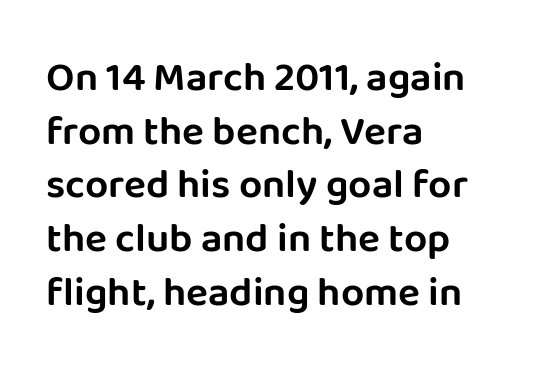
{"serif": "no", "italic": "no", "width": "normal", "stroke_contrast": "low", "x_height": "large", "monospaced": "no", "underline": "no", "align": "left", "line_spacing": "normal", "line_spacing_ratio": 1.31, "letter_spacing": "normal", "letter_spacing_em": 0.0, "glyph_px": 41}
